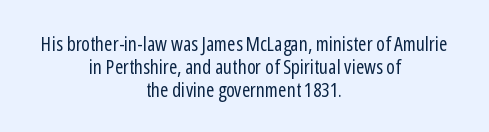
{"italic": "no", "bold": "no", "underline": "no", "align": "center", "line_spacing": "tight", "line_spacing_ratio": 1.15, "letter_spacing": "normal", "letter_spacing_em": 0.0, "glyph_px": 20}
